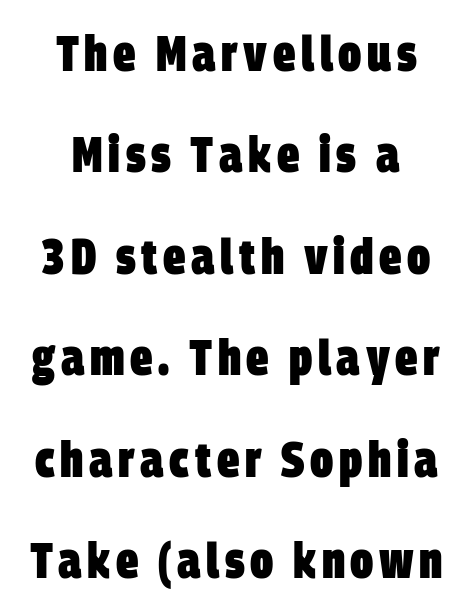
{"serif": "no", "bold": "yes", "weight": "heavy", "width": "condensed", "stroke_contrast": "low", "x_height": "large", "monospaced": "no", "underline": "no", "align": "center", "line_spacing": "loose", "line_spacing_ratio": 2.03, "glyph_px": 50}
